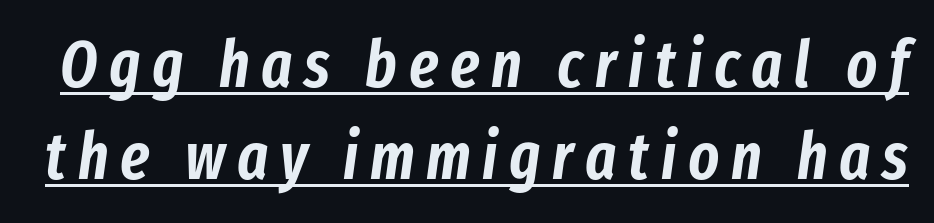
{"italic": "yes", "lean": "right", "slant_degrees": 8, "width": "condensed", "stroke_contrast": "low", "x_height": "medium", "monospaced": "no", "underline": "yes", "line_spacing": "normal", "line_spacing_ratio": 1.41, "glyph_px": 65}
